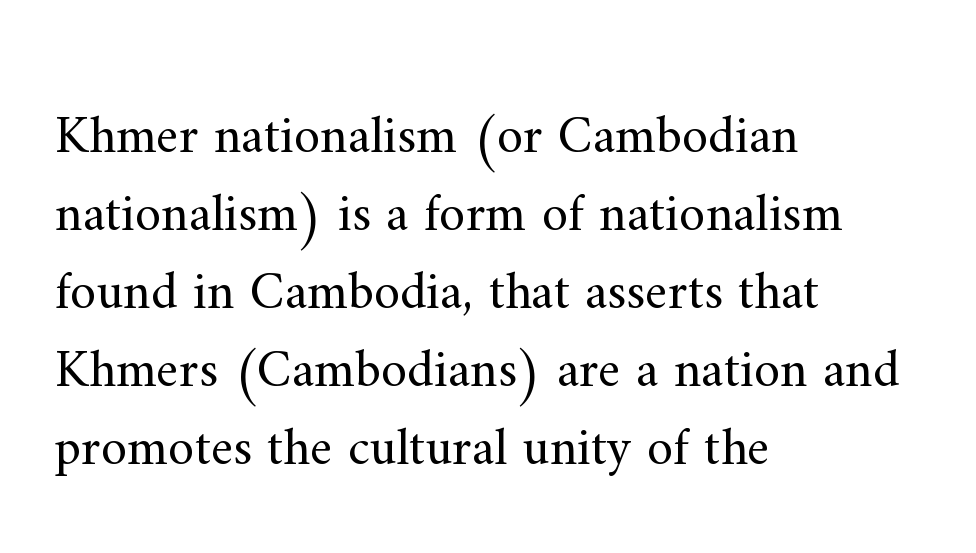
Underline: absent. A typesetter would call this leading conventional body-copy spacing. The type family on display is of the serif kind. The text block is weighted toward the left margin, trailing off unevenly rightward. A typesetter would call this proportional, since set widths differ per character. Italic? Not at all — the glyphs are vertical.
